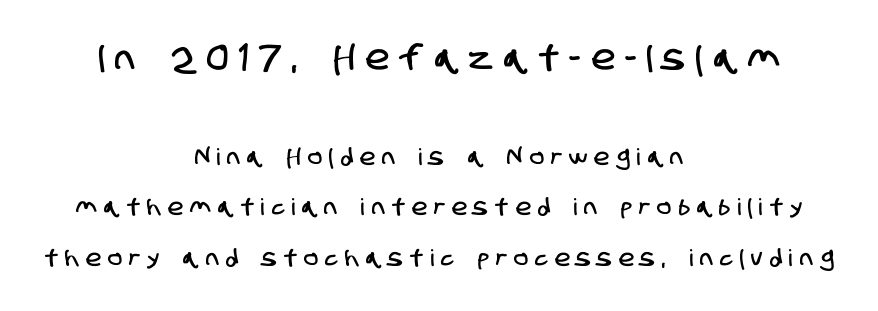
A great deal of white space separates one row of letters from the next. If you squint, the top block still reads clearly — it's the larger of the two. In terms of letterspacing, this is a distinctly airy, spread setting. The whitespace from short lines is split evenly between both sides. These lines are rendered in a variable-pitch font. The string is rendered with underlining switched off.
